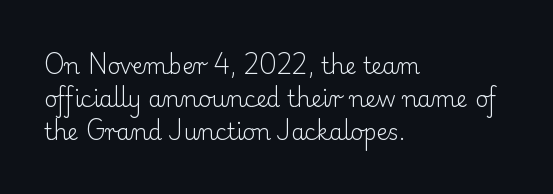
{"italic": "no", "bold": "no", "underline": "no", "align": "left", "line_spacing": "normal", "line_spacing_ratio": 1.5, "letter_spacing": "normal", "letter_spacing_em": 0.0, "glyph_px": 22}
